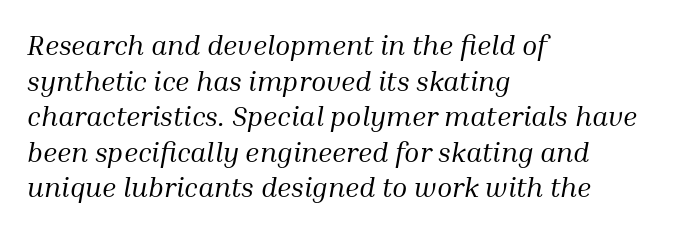
Q: Is the text bold? A: No.
Q: Is the text italic (slanted)? A: Yes, it leans right by about 10 degrees.
Q: Is the typeface a serif or a sans-serif typeface? A: Serif.
Q: Is the text underlined? A: No.
Q: How is the paragraph aligned? A: Left-aligned.
Q: Is the spacing between letters normal or unusually wide? A: Normal.
Q: Is the spacing between lines tight, normal or loose? A: Normal.
Q: Width (condensed, normal, or wide)? A: Normal.
Q: Stroke contrast? A: Medium.
Q: x-height? A: Medium.
Q: Monospaced? A: No.
